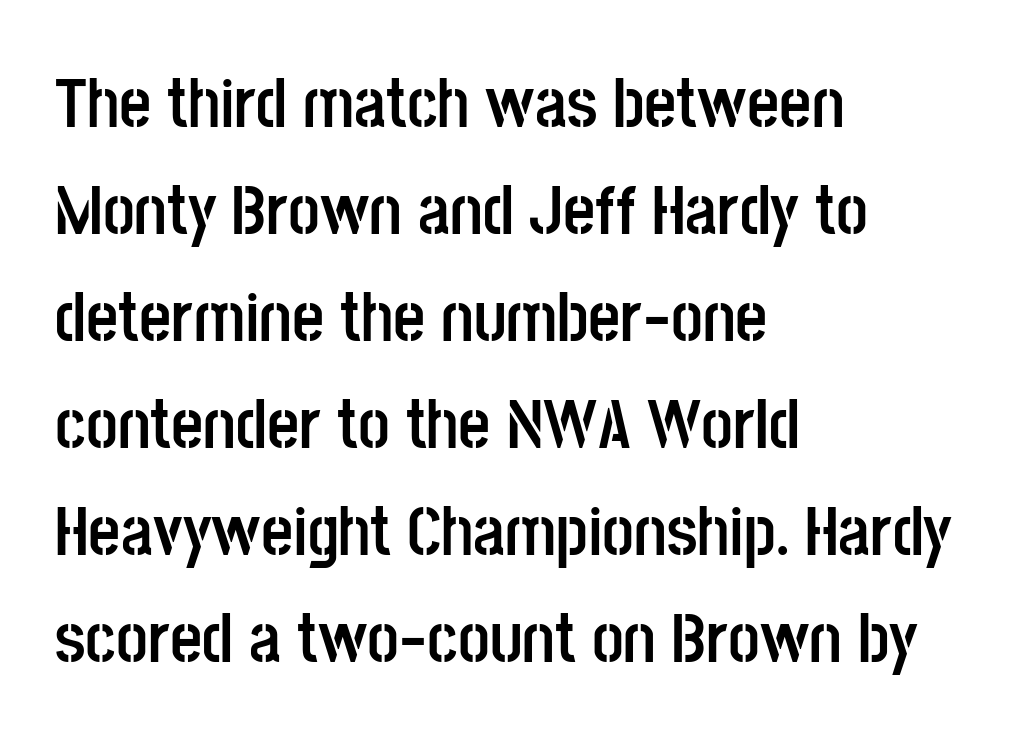
{"serif": "no", "italic": "no", "bold": "yes", "weight": "semibold", "width": "condensed", "stroke_contrast": "low", "x_height": "large", "monospaced": "no", "underline": "no", "align": "left", "line_spacing": "normal", "line_spacing_ratio": 1.53, "letter_spacing": "normal", "letter_spacing_em": 0.0, "glyph_px": 70}
